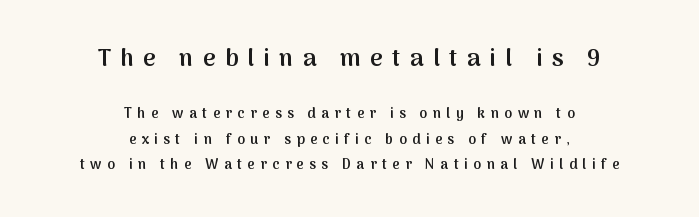
Reading down the block, each line starts at a different indent, mirrored at its end. Ordinary non-slanted type is in use. A student would notice the top passage is typeset larger than what follows. This sample uses expanded letter spacing, leaving extra air between glyphs. This rendering features lettering with no underline. Strokes here are thickened, but only to semibold level.
